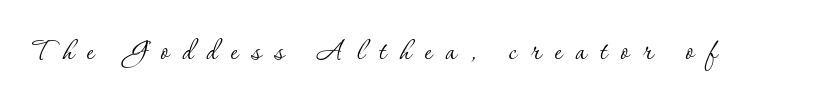
Q: Is the text bold? A: No.
Q: Is the text italic (slanted)? A: Yes.
Q: Is the typeface a serif or a sans-serif typeface? A: Serif.
Q: Is the text underlined? A: No.
Q: Is the spacing between letters normal or unusually wide? A: Unusually wide.
Q: Width (condensed, normal, or wide)? A: Normal.
Q: Stroke contrast? A: Low.
Q: x-height? A: Small.
Q: Monospaced? A: No.
